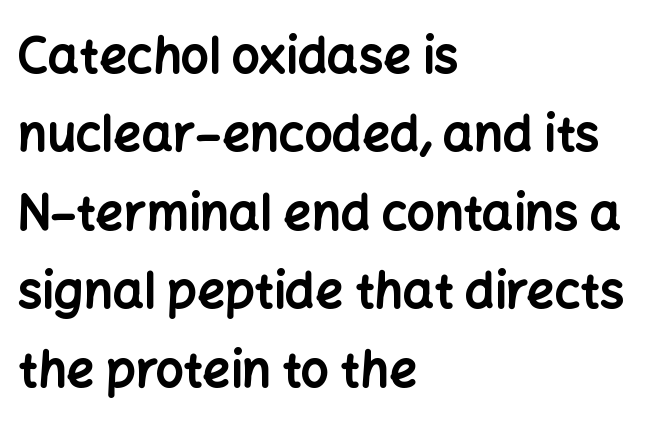
{"serif": "no", "italic": "no", "bold": "yes", "weight": "bold", "width": "normal", "stroke_contrast": "low", "x_height": "medium", "monospaced": "no", "underline": "no", "align": "left", "line_spacing": "normal", "line_spacing_ratio": 1.6, "letter_spacing": "normal", "letter_spacing_em": 0.0, "glyph_px": 49}
